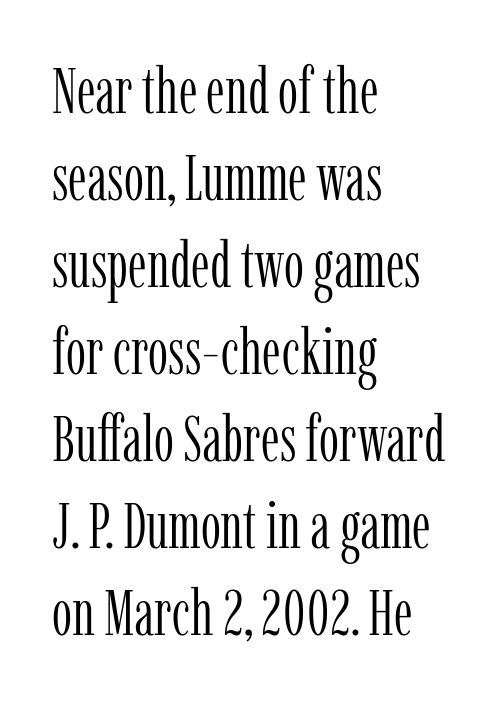
The specimen omits any rule beneath the text block's lines. Is this a fixed-width face? No — the glyphs have proportional, varying widths. Every character sits straight up, as roman type does. One-word summary of the alignment: left.
